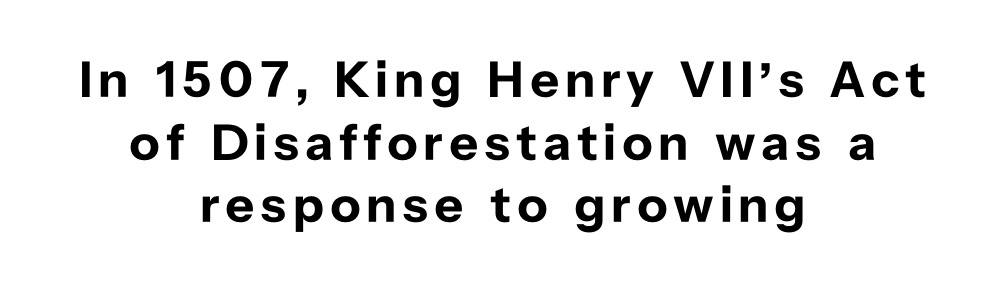
Q: Is the text bold? A: Yes.
Q: Is the text italic (slanted)? A: No, it is upright.
Q: Is the typeface a serif or a sans-serif typeface? A: Sans-serif.
Q: Is the text underlined? A: No.
Q: How is the paragraph aligned? A: Centered.
Q: Width (condensed, normal, or wide)? A: Normal.
Q: Stroke contrast? A: Low.
Q: x-height? A: Medium.
Q: Monospaced? A: No.
